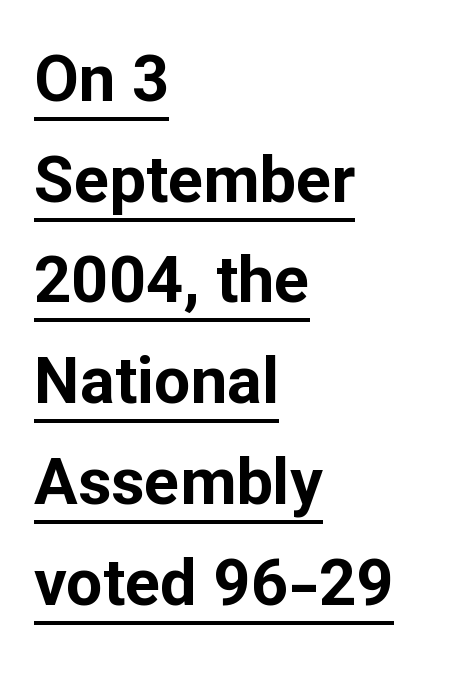
The image shows 65 px bold sans-serif type, upright; set left-aligned, normal line spacing (1.55x), normal letter spacing, underlined; low stroke contrast and a medium x-height.
